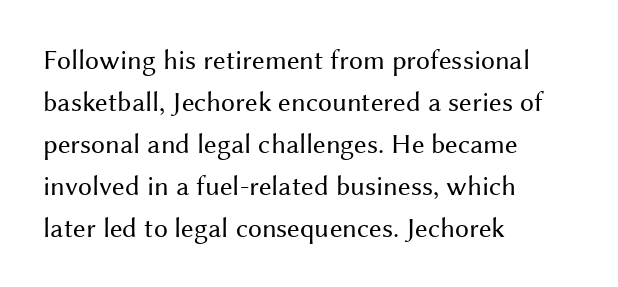
{"serif": "no", "italic": "no", "bold": "no", "weight": "regular", "width": "normal", "stroke_contrast": "medium", "x_height": "medium", "monospaced": "no", "underline": "no", "align": "left", "line_spacing": "normal", "line_spacing_ratio": 1.5, "letter_spacing": "normal", "letter_spacing_em": 0.0, "glyph_px": 28}
